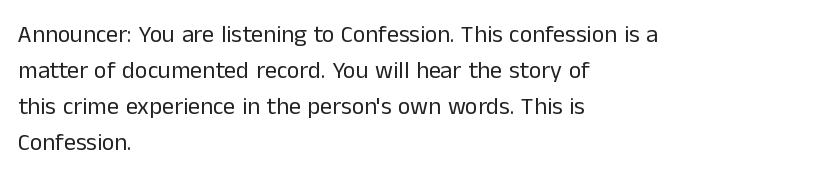
Q: Is the text bold? A: No.
Q: Is the text italic (slanted)? A: No, it is upright.
Q: Is the text underlined? A: No.
Q: How is the paragraph aligned? A: Left-aligned.
Q: Is the spacing between letters normal or unusually wide? A: Normal.
Q: Is the spacing between lines tight, normal or loose? A: Normal.
